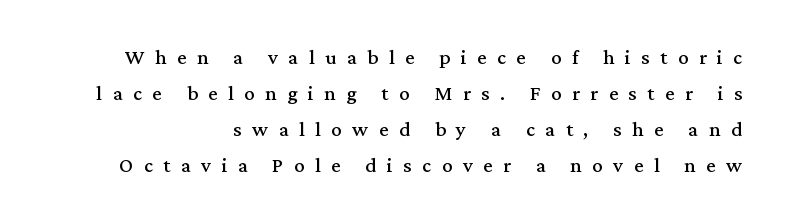
Q: Is the text italic (slanted)? A: No, it is upright.
Q: Is the text underlined? A: No.
Q: Is the spacing between letters normal or unusually wide? A: Unusually wide.
